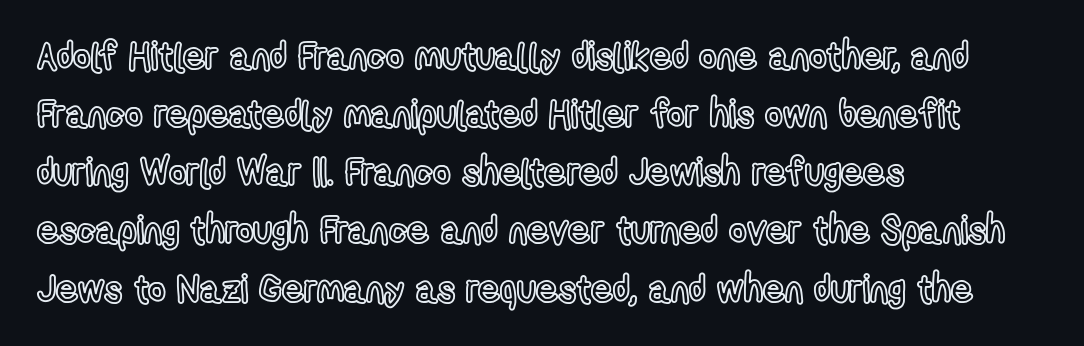
Q: Is the text italic (slanted)? A: No, it is upright.
Q: Is the text underlined? A: No.
Q: How is the paragraph aligned? A: Left-aligned.
Q: Is the spacing between letters normal or unusually wide? A: Normal.
Q: Is the spacing between lines tight, normal or loose? A: Normal.
Q: Width (condensed, normal, or wide)? A: Condensed.
Q: x-height? A: Medium.
Q: Monospaced? A: No.
